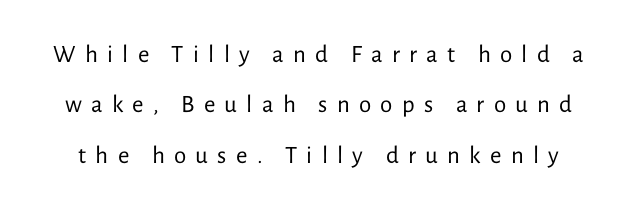
The image shows 25 px text type, upright; set loose line spacing (2.02x), unusually wide letter spacing (+0.37 em), not underlined.
